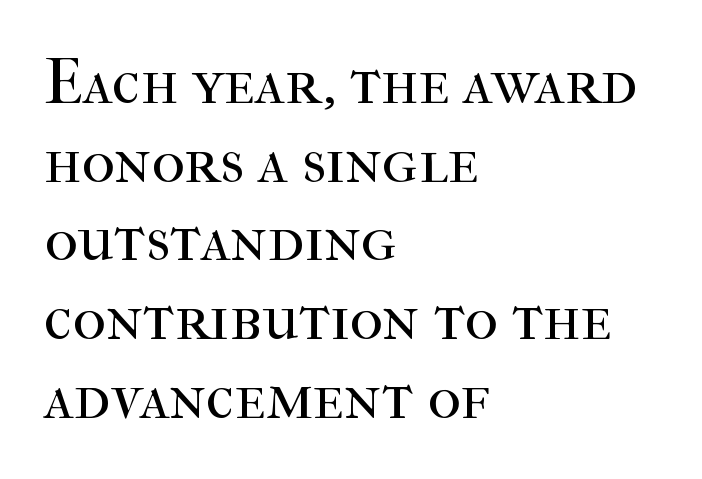
Letterform terminals end in serifs throughout the passage. Summary of weight: not heavy and not bold. Compared with a centered layout, this one pins lines to the left instead. The face used here is proportionally spaced, like ordinary book or web type. The gap between lines stays unmarked.
